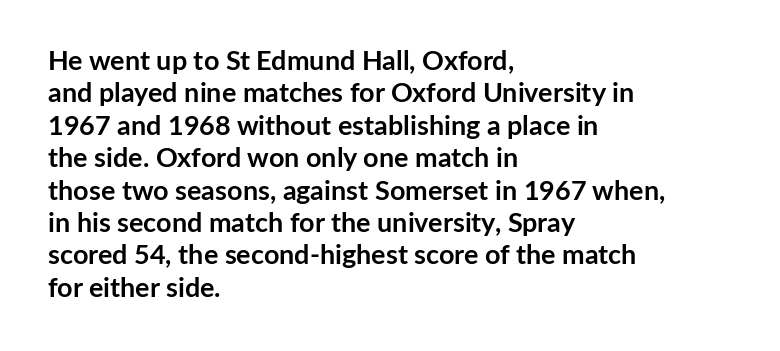
The image shows 27 px bold type, upright; set left-aligned, line spacing 1.2x, normal letter spacing, not underlined.
